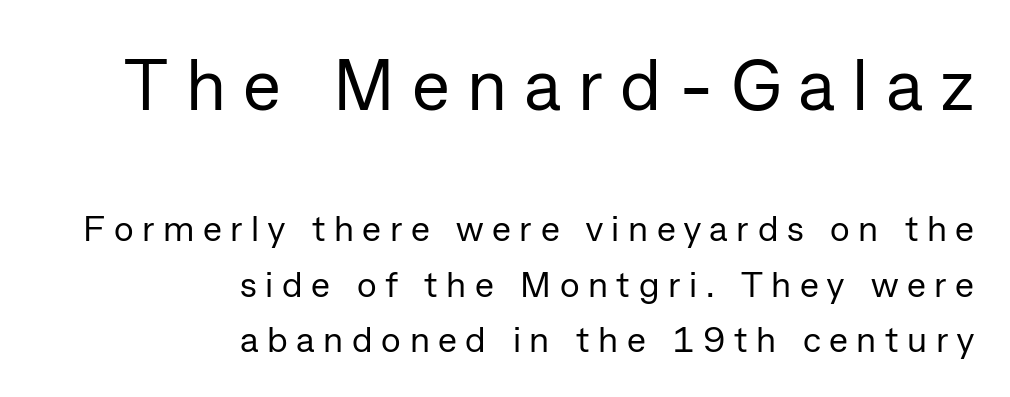
{"serif": "no", "italic": "no", "bold": "no", "weight": "regular", "width": "normal", "stroke_contrast": "low", "x_height": "medium", "monospaced": "no", "underline": "no", "align": "right", "line_spacing": "normal", "line_spacing_ratio": 1.54, "letter_spacing": "wide", "letter_spacing_em": 0.24, "larger_block": "first", "size_ratio": 2.0, "glyph_px": 72}
